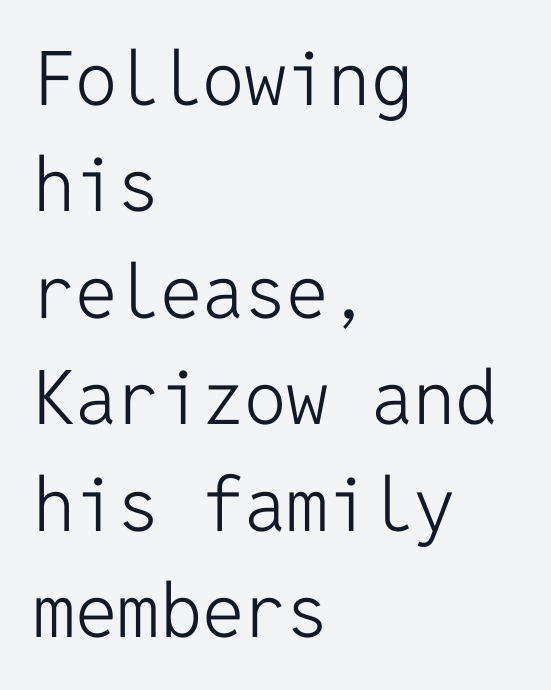
The image shows 75 px light sans-serif type, upright, monospaced; set left-aligned, normal line spacing (1.42x), normal letter spacing, not underlined; low stroke contrast and a medium x-height.
